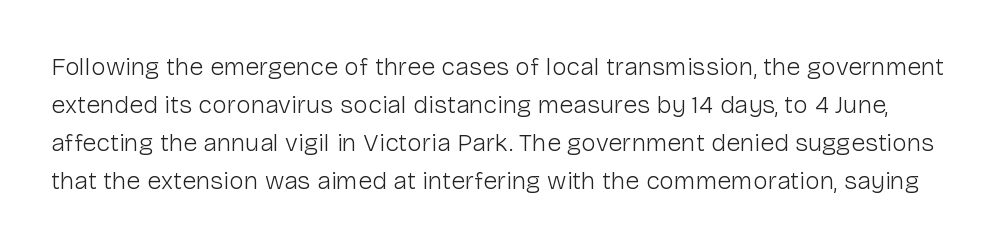
Q: Is the text bold? A: No.
Q: Is the text italic (slanted)? A: No, it is upright.
Q: Is the text underlined? A: No.
Q: Is the spacing between letters normal or unusually wide? A: Normal.
Q: Is the spacing between lines tight, normal or loose? A: Normal.
